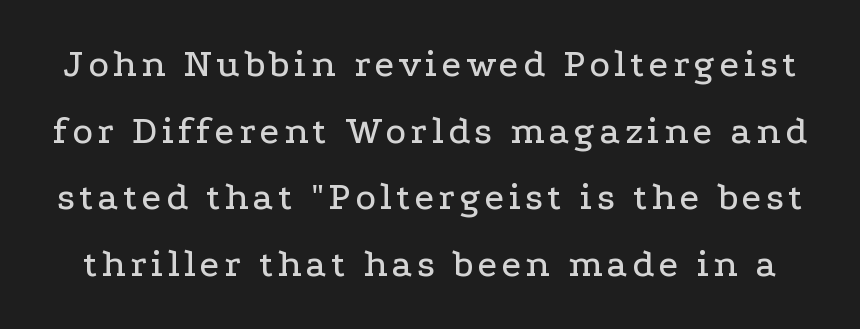
{"serif": "yes", "italic": "no", "width": "wide", "stroke_contrast": "low", "x_height": "medium", "monospaced": "no", "underline": "no", "line_spacing_ratio": 1.71, "glyph_px": 39}
